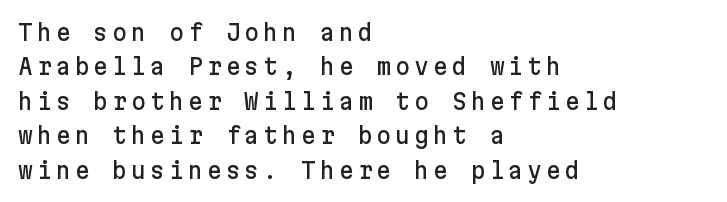
The space between consecutive lines is moderate. The lines in this sample share a left origin and differ only in where they stop. No word sits above an underline. The specimen reads as upright at a glance.
